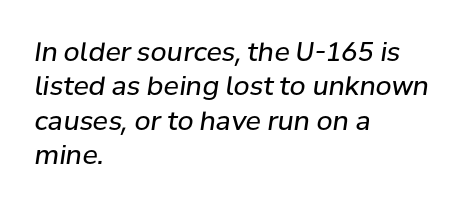
{"italic": "yes", "lean": "right", "slant_degrees": 8, "bold": "no", "underline": "no", "align": "left", "line_spacing": "normal", "line_spacing_ratio": 1.32, "letter_spacing": "normal", "letter_spacing_em": 0.0, "glyph_px": 26}
